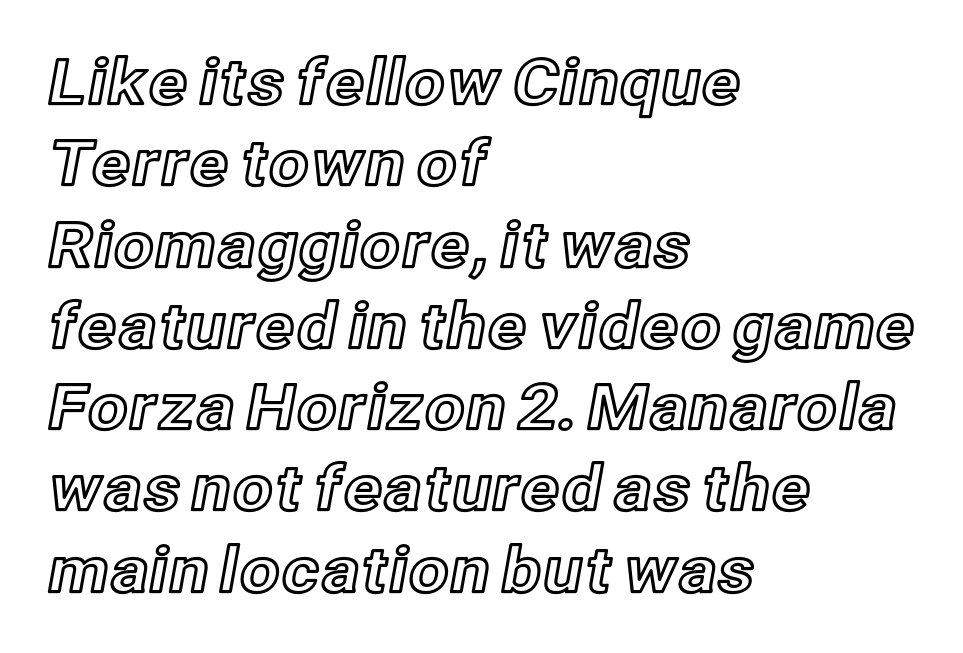
Vertically, the passage feels balanced, rows spaced as you'd expect. Rule under the text: the space is simply empty. This sample has the flowing, uneven cadence of proportional lettering. Is the letter spacing exaggerated? No — it looks like the ordinary default.
